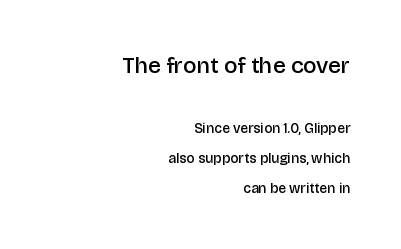
The line-height multiplier appears high, well above default. Horizontally, the lines are justified to the trailing edge only. On the weight axis this lands at semibold, roughly 600. The space directly below the letters is spotless. Ordinary non-slanted type is in use.
